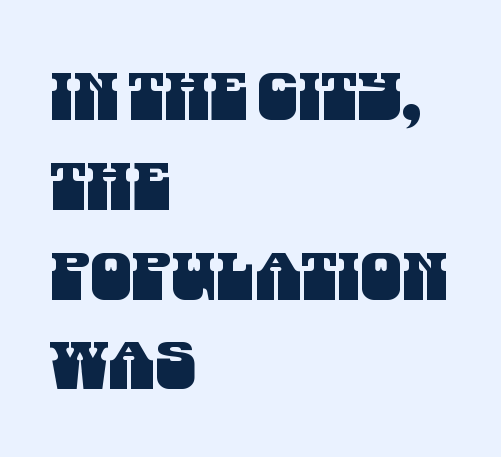
Q: Is the typeface a serif or a sans-serif typeface? A: Sans-serif.
Q: Is the text underlined? A: No.
Q: How is the paragraph aligned? A: Left-aligned.
Q: Is the spacing between letters normal or unusually wide? A: Normal.
Q: Is the spacing between lines tight, normal or loose? A: Normal.
Q: Width (condensed, normal, or wide)? A: Condensed.
Q: Stroke contrast? A: Medium.
Q: x-height? A: Large.
Q: Monospaced? A: No.
